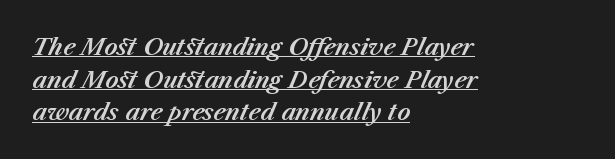
Q: Is the text italic (slanted)? A: Yes, it leans right by about 23 degrees.
Q: Is the text underlined? A: Yes.
Q: How is the paragraph aligned? A: Left-aligned.
Q: Is the spacing between letters normal or unusually wide? A: Normal.
Q: Is the spacing between lines tight, normal or loose? A: Normal.
